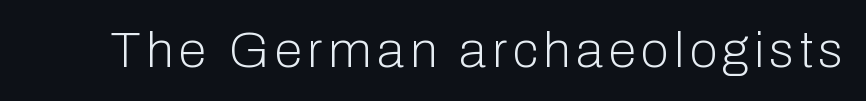
The image shows 50 px light sans-serif type, upright; set not underlined; low stroke contrast and a medium x-height.
